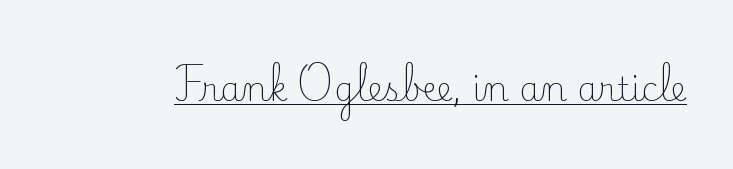
Q: Is the text bold? A: No.
Q: Is the text italic (slanted)? A: No, it is upright.
Q: Is the typeface a serif or a sans-serif typeface? A: Serif.
Q: Is the text underlined? A: Yes.
Q: Is the spacing between letters normal or unusually wide? A: Normal.
Q: Width (condensed, normal, or wide)? A: Normal.
Q: Stroke contrast? A: Low.
Q: x-height? A: Small.
Q: Monospaced? A: No.
